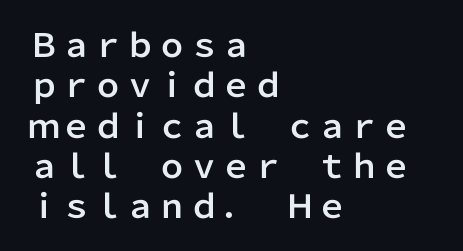
The passage shown is typeset with a sans-serif family. The strip under each line holds only bare page. Regarding leading, the lines here are spaced in the standard way. Looks like regular typesetting: each glyph gets only the width it needs. Left-aligned paragraph, ragged on the right. Upright lettering throughout.
